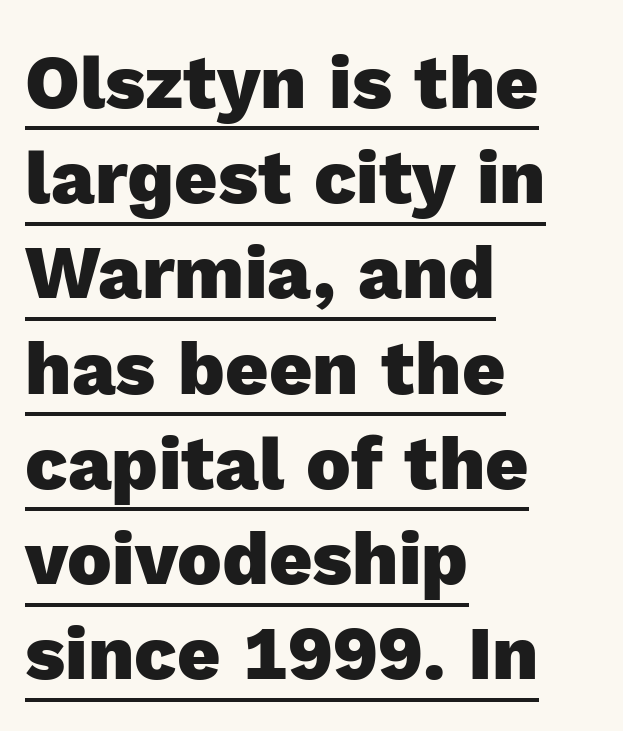
Typographic density is high because the face is bold. You can tell it's not italic because the verticals are truly vertical. If you drew a ruler down the left edge, every line would touch it. The face used here is proportionally spaced, like ordinary book or web type. The passage shown stacks its lines at a standard gap. In designer terms, the underline attribute is active on this setting.
